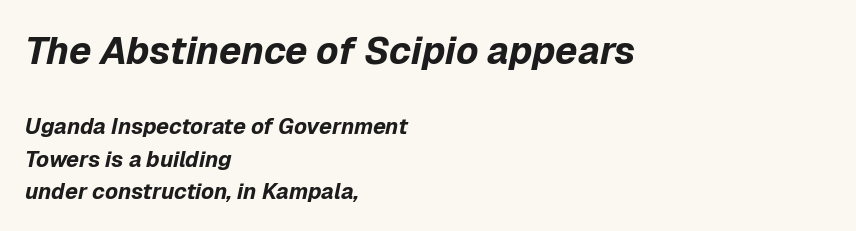
{"italic": "yes", "lean": "right", "slant_degrees": 12, "bold": "yes", "weight": "bold", "width": "normal", "stroke_contrast": "low", "x_height": "medium", "monospaced": "no", "underline": "no", "align": "left", "line_spacing": "normal", "line_spacing_ratio": 1.47, "letter_spacing": "normal", "letter_spacing_em": 0.0, "larger_block": "first", "size_ratio": 1.73, "glyph_px": 38}
